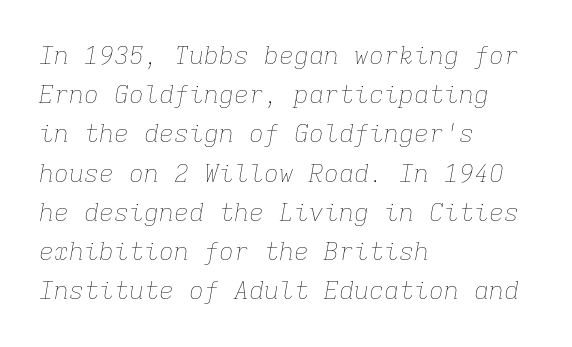
{"italic": "yes", "lean": "right", "slant_degrees": 9, "bold": "no", "underline": "no", "align": "left", "line_spacing": "normal", "line_spacing_ratio": 1.57, "letter_spacing": "normal", "letter_spacing_em": 0.0, "glyph_px": 25}
